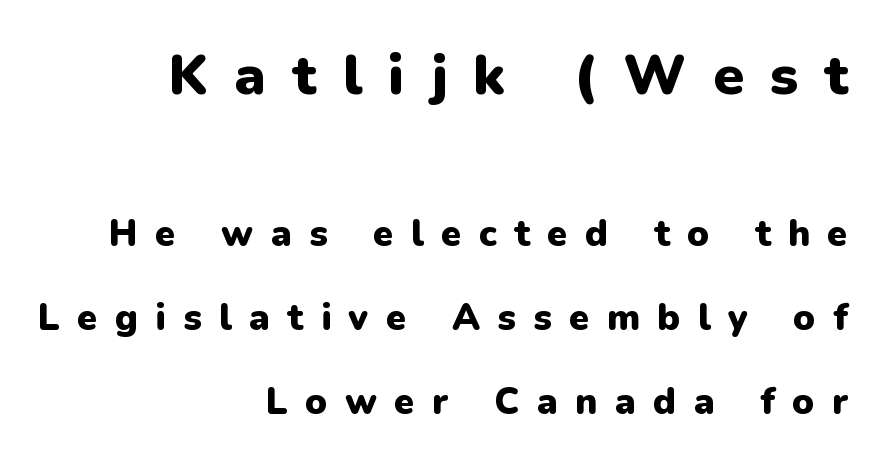
{"serif": "no", "italic": "no", "bold": "yes", "weight": "heavy", "width": "normal", "stroke_contrast": "low", "x_height": "medium", "monospaced": "no", "underline": "no", "align": "right", "line_spacing": "loose", "line_spacing_ratio": 2.26, "letter_spacing": "wide", "letter_spacing_em": 0.47, "larger_block": "first", "size_ratio": 1.51, "glyph_px": 56}
